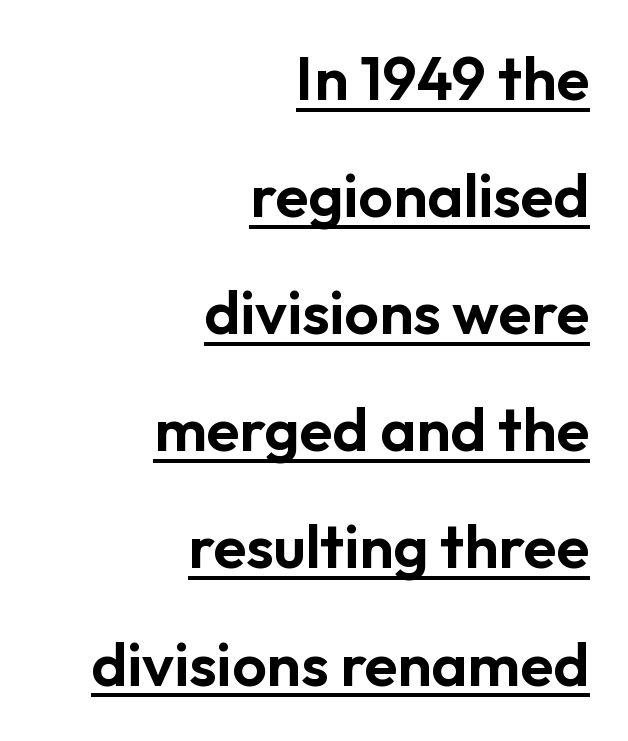
The image shows 61 px sans-serif type, upright; set right-aligned, loose line spacing (1.92x), normal letter spacing, underlined; low stroke contrast and a medium x-height.
